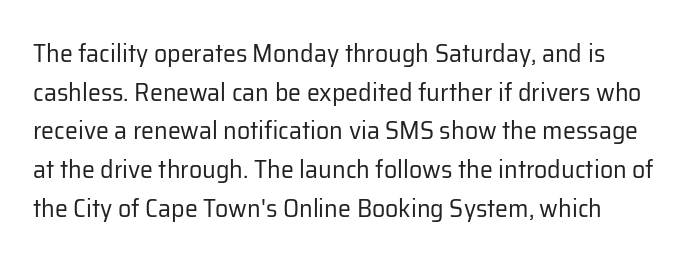
The image shows 26 px text type, upright; set normal line spacing (1.49x), normal letter spacing, not underlined.
